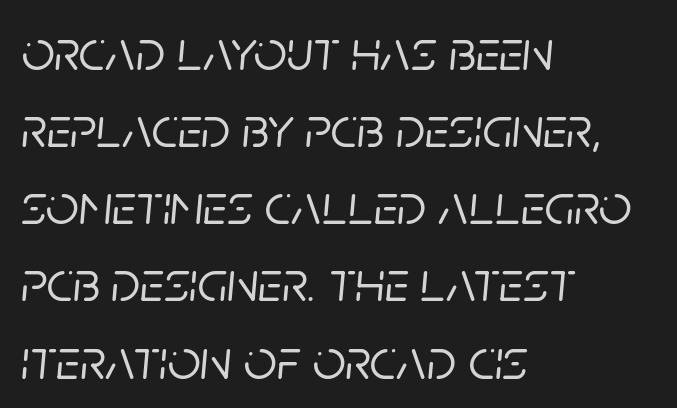
Q: Is the text italic (slanted)? A: Yes, it leans right by about 5 degrees.
Q: Is the text underlined? A: No.
Q: How is the paragraph aligned? A: Left-aligned.
Q: Is the spacing between letters normal or unusually wide? A: Normal.
Q: Is the spacing between lines tight, normal or loose? A: Normal.
Q: Width (condensed, normal, or wide)? A: Normal.
Q: Stroke contrast? A: Low.
Q: x-height? A: Large.
Q: Monospaced? A: No.
